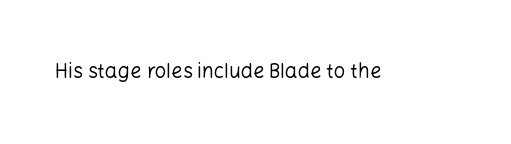
{"italic": "no", "bold": "no", "underline": "no", "letter_spacing": "normal", "letter_spacing_em": 0.0, "glyph_px": 20}
